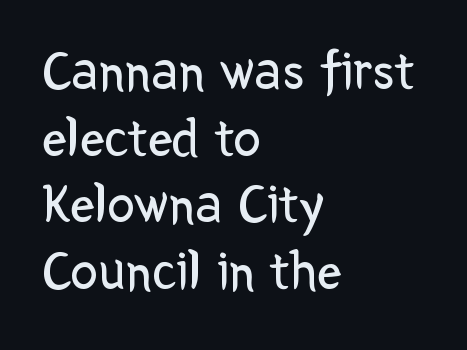
Q: Is the text bold? A: No.
Q: Is the text italic (slanted)? A: No, it is upright.
Q: Is the typeface a serif or a sans-serif typeface? A: Sans-serif.
Q: Is the text underlined? A: No.
Q: How is the paragraph aligned? A: Left-aligned.
Q: Is the spacing between letters normal or unusually wide? A: Normal.
Q: Width (condensed, normal, or wide)? A: Normal.
Q: Stroke contrast? A: Low.
Q: x-height? A: Medium.
Q: Monospaced? A: No.
